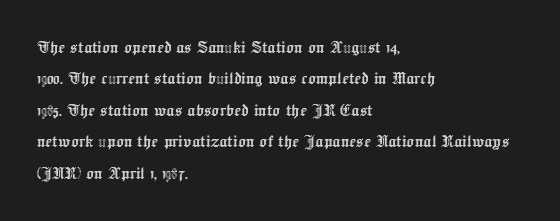
Q: Is the text italic (slanted)? A: No, it is upright.
Q: Is the text underlined? A: No.
Q: How is the paragraph aligned? A: Left-aligned.
Q: Is the spacing between letters normal or unusually wide? A: Normal.
Q: Is the spacing between lines tight, normal or loose? A: Normal.
